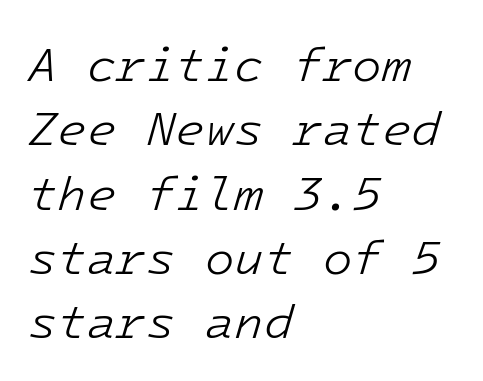
Q: Is the text bold? A: No.
Q: Is the text italic (slanted)? A: Yes, it leans right by about 16 degrees.
Q: Is the text underlined? A: No.
Q: How is the paragraph aligned? A: Left-aligned.
Q: Is the spacing between letters normal or unusually wide? A: Normal.
Q: Is the spacing between lines tight, normal or loose? A: Normal.
Q: Width (condensed, normal, or wide)? A: Normal.
Q: Stroke contrast? A: Low.
Q: x-height? A: Medium.
